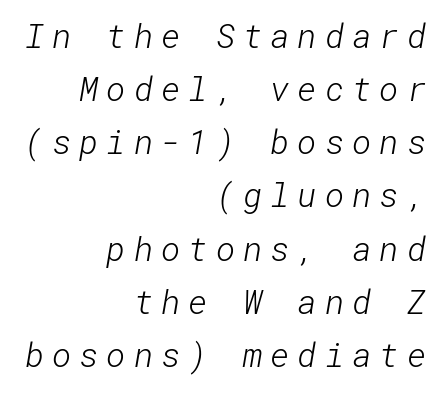
The image shows 33 px light sans-serif type; set right-aligned, normal line spacing (1.61x), unusually wide letter spacing (+0.24 em), not underlined; low stroke contrast and a medium x-height.
